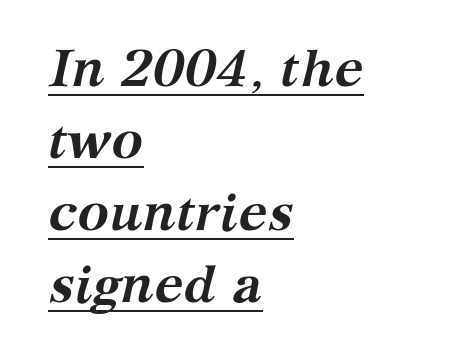
The image shows 53 px semibold serif type, italic (leaning right); set left-aligned, normal line spacing (1.36x), normal letter spacing, underlined; medium stroke contrast and a medium x-height.
